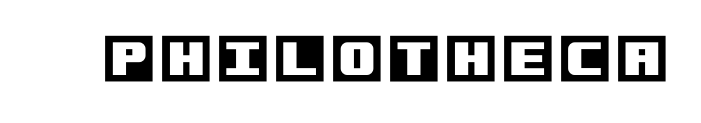
The image shows 53 px text type, upright; set not underlined; a large x-height.
